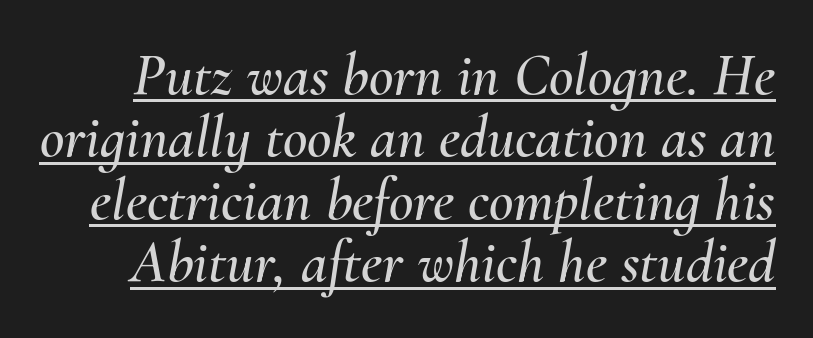
The lettering is marked with a stroke running underneath it. The face used here is rendered with its standard letterfit. The passage shown is typed in a proportional face where columns would drift. The vertical gap from one line to the next is small.
